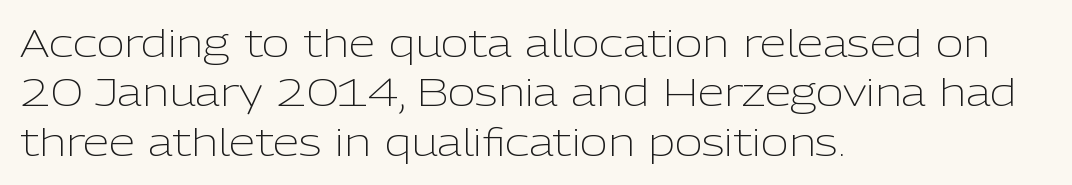
The vertical gap from one line to the next is medium. This reads as an unemphasized weight, regular at the heaviest. Is this a fixed-width face? No — the glyphs have proportional, varying widths. These lines keep a tight, regular rhythm from letter to letter. Does the type have serifs? No, each stem ends abruptly.
